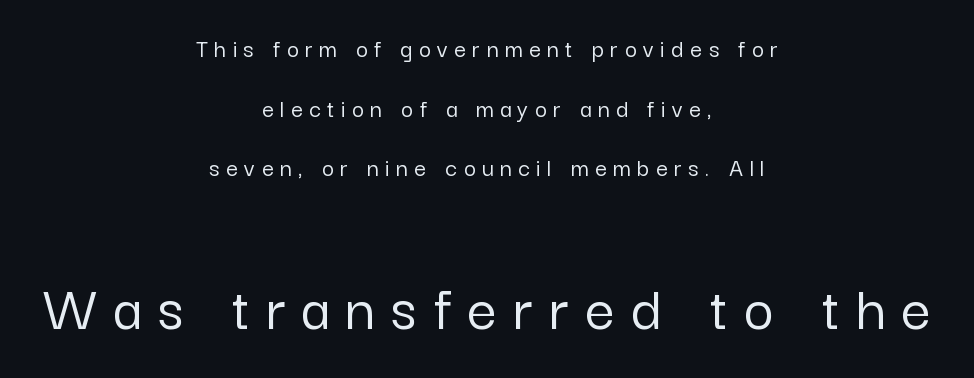
Q: Is the text italic (slanted)? A: No, it is upright.
Q: Is the typeface a serif or a sans-serif typeface? A: Sans-serif.
Q: Is the text underlined? A: No.
Q: How is the paragraph aligned? A: Centered.
Q: Is the spacing between letters normal or unusually wide? A: Unusually wide.
Q: Is the spacing between lines tight, normal or loose? A: Loose.
Q: Which block of text is set in a larger size, the first (top) or the second (bottom)? A: The second (bottom) one.
Q: Width (condensed, normal, or wide)? A: Normal.
Q: Stroke contrast? A: Low.
Q: x-height? A: Medium.
Q: Monospaced? A: No.
